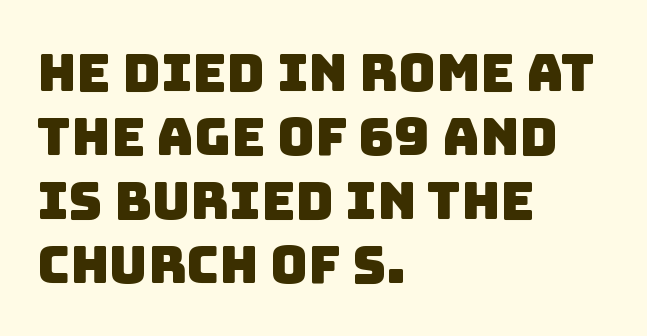
The image shows 52 px sans-serif type; set left-aligned, line spacing 1.23x, normal letter spacing, not underlined; low stroke contrast and a large x-height.
